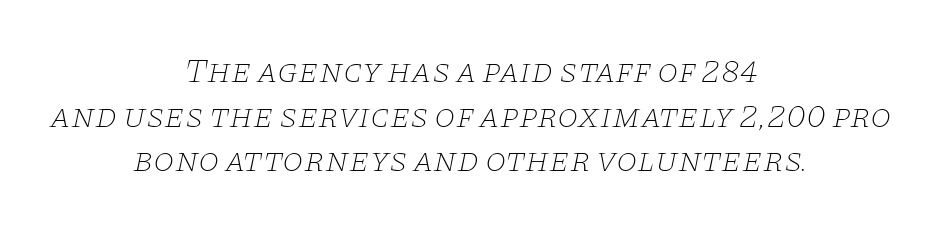
Q: Is the text bold? A: No.
Q: Is the text italic (slanted)? A: Yes, it leans right by about 11 degrees.
Q: Is the typeface a serif or a sans-serif typeface? A: Serif.
Q: Is the text underlined? A: No.
Q: How is the paragraph aligned? A: Centered.
Q: Is the spacing between letters normal or unusually wide? A: Normal.
Q: Is the spacing between lines tight, normal or loose? A: Normal.
Q: Width (condensed, normal, or wide)? A: Wide.
Q: Stroke contrast? A: Low.
Q: x-height? A: Large.
Q: Monospaced? A: No.
